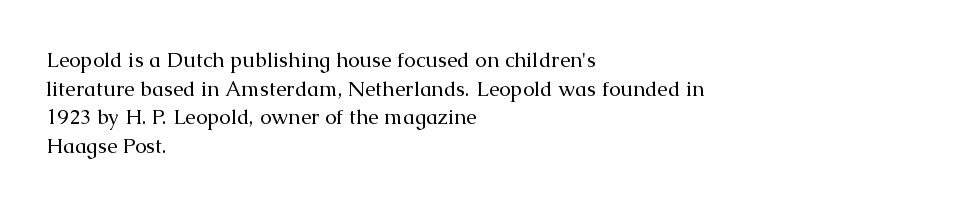
{"italic": "no", "bold": "no", "underline": "no", "align": "left", "line_spacing": "normal", "line_spacing_ratio": 1.36, "letter_spacing": "normal", "letter_spacing_em": 0.0, "glyph_px": 21}
